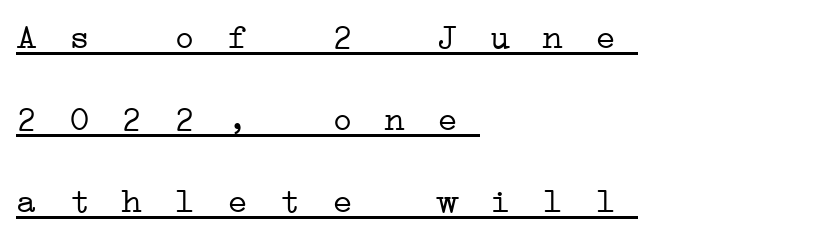
Q: Is the text bold? A: No.
Q: Is the typeface a serif or a sans-serif typeface? A: Serif.
Q: Is the text underlined? A: Yes.
Q: How is the paragraph aligned? A: Left-aligned.
Q: Is the spacing between letters normal or unusually wide? A: Unusually wide.
Q: Is the spacing between lines tight, normal or loose? A: Loose.
Q: Width (condensed, normal, or wide)? A: Wide.
Q: Stroke contrast? A: Low.
Q: x-height? A: Medium.
Q: Monospaced? A: Yes.
